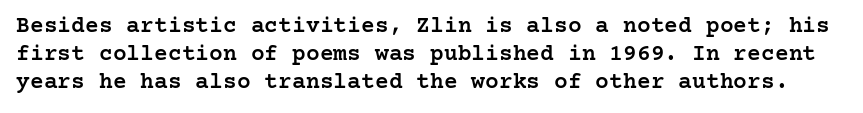
The image shows 23 px text type, upright; set line spacing 1.22x, normal letter spacing, not underlined.
